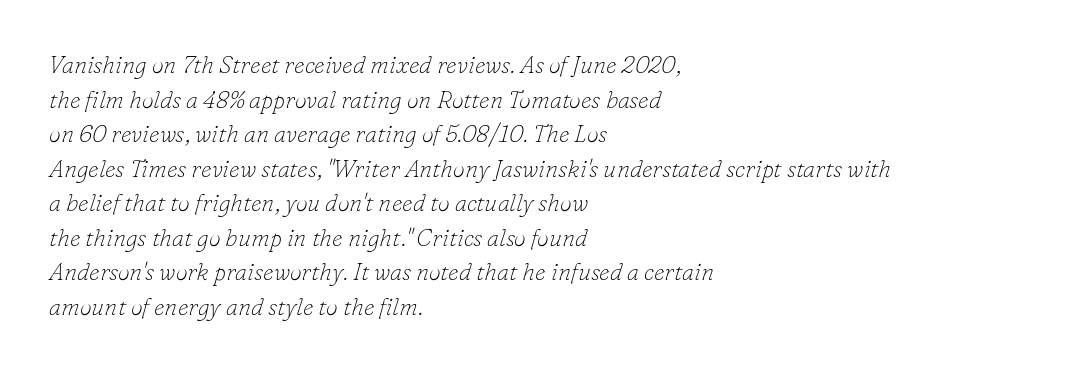
{"italic": "yes", "lean": "right", "slant_degrees": 16, "bold": "no", "underline": "no", "align": "left", "line_spacing": "normal", "line_spacing_ratio": 1.44, "letter_spacing": "normal", "letter_spacing_em": 0.0, "glyph_px": 24}
